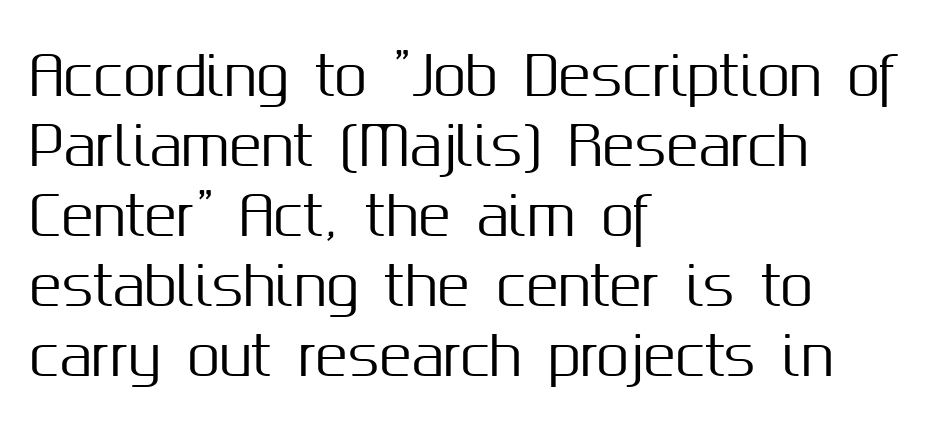
The image shows 53 px sans-serif type, upright; set left-aligned, normal line spacing (1.32x), normal letter spacing, not underlined; medium stroke contrast and a medium x-height.
